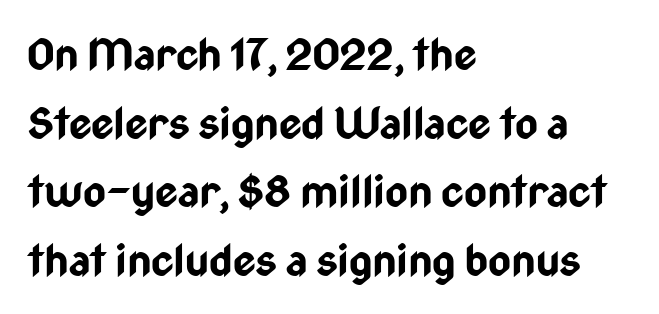
Q: Is the text bold? A: Yes.
Q: Is the text italic (slanted)? A: No, it is upright.
Q: Is the typeface a serif or a sans-serif typeface? A: Sans-serif.
Q: Is the text underlined? A: No.
Q: How is the paragraph aligned? A: Left-aligned.
Q: Is the spacing between letters normal or unusually wide? A: Normal.
Q: Is the spacing between lines tight, normal or loose? A: Normal.
Q: Width (condensed, normal, or wide)? A: Condensed.
Q: Stroke contrast? A: Low.
Q: x-height? A: Medium.
Q: Monospaced? A: No.
